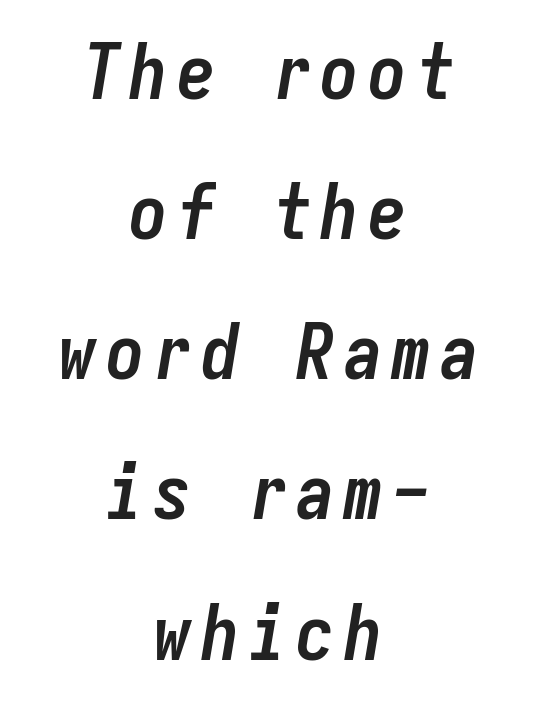
Q: Is the text bold? A: Yes.
Q: Is the text italic (slanted)? A: Yes, it leans right by about 9 degrees.
Q: Is the text underlined? A: No.
Q: How is the paragraph aligned? A: Centered.
Q: Width (condensed, normal, or wide)? A: Condensed.
Q: Stroke contrast? A: Low.
Q: x-height? A: Medium.
Q: Monospaced? A: Yes.
